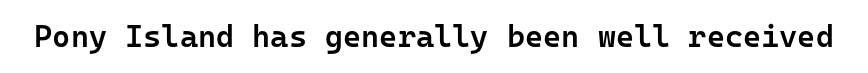
Type style note: lacks serifs. Each glyph is drawn with semibold strokes, heavier than normal yet not fully bold. The type is set solid horizontally, with unmodified tracking. Vertical strokes here are truly vertical.
